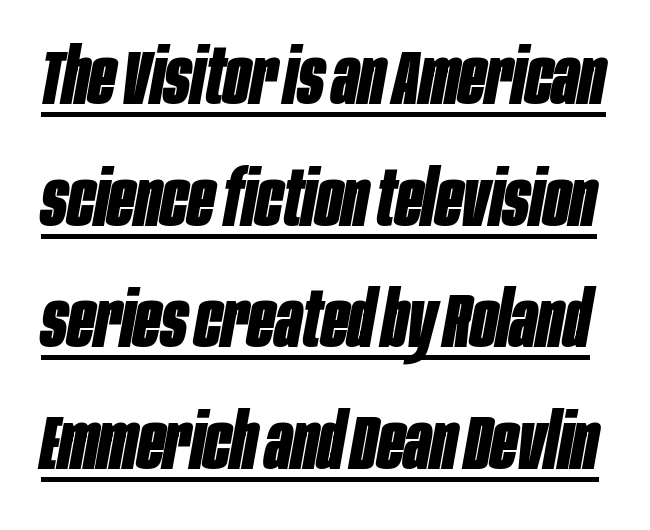
Q: Is the text bold? A: Yes.
Q: Is the text italic (slanted)? A: Yes, it leans right by about 10 degrees.
Q: Is the text underlined? A: Yes.
Q: Is the spacing between letters normal or unusually wide? A: Normal.
Q: Is the spacing between lines tight, normal or loose? A: Normal.
Q: Width (condensed, normal, or wide)? A: Condensed.
Q: Stroke contrast? A: Low.
Q: x-height? A: Large.
Q: Monospaced? A: No.
